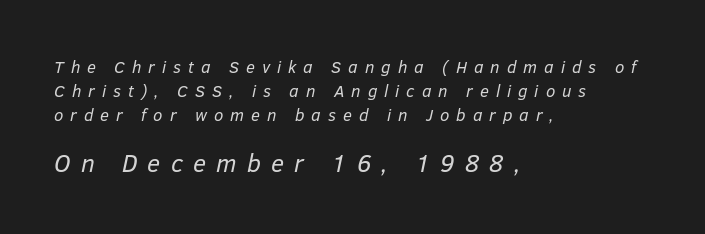
{"italic": "yes", "lean": "right", "slant_degrees": 12, "bold": "no", "underline": "no", "align": "left", "line_spacing": "normal", "line_spacing_ratio": 1.4, "letter_spacing": "wide", "letter_spacing_em": 0.41, "larger_block": "second", "size_ratio": 1.47, "glyph_px": 25}
